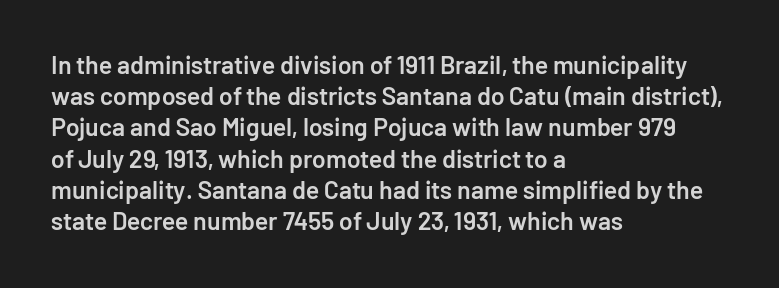
The image shows 25 px text type, upright; set left-aligned, normal line spacing (1.25x), normal letter spacing, not underlined.
